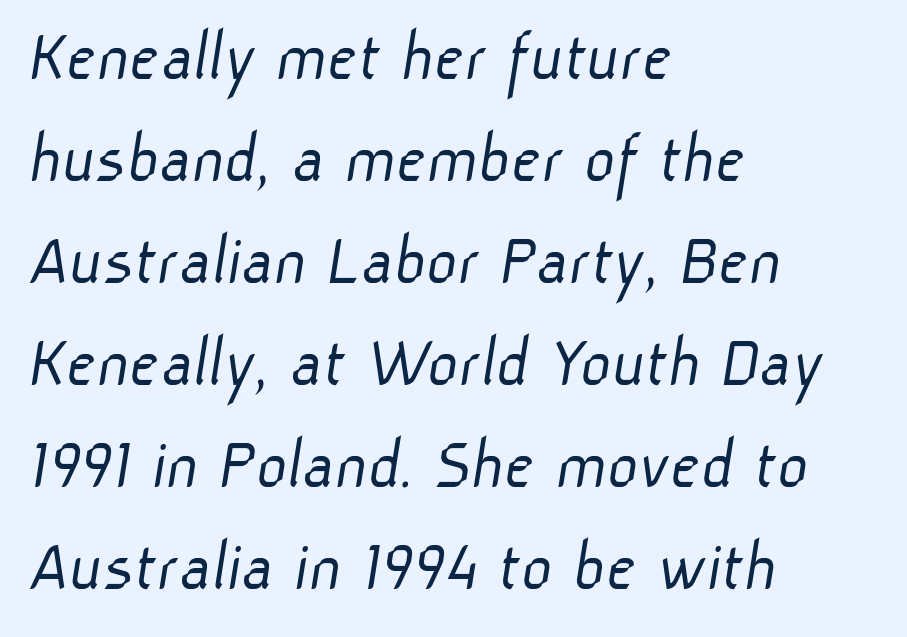
Compared with typical paragraphs, the rows here are spaced about the same. The specimen omits any rule beneath the text block's lines. This rendering leaves character spacing at its baseline value. No letter is thick-stroked: the sample isn't bold.
